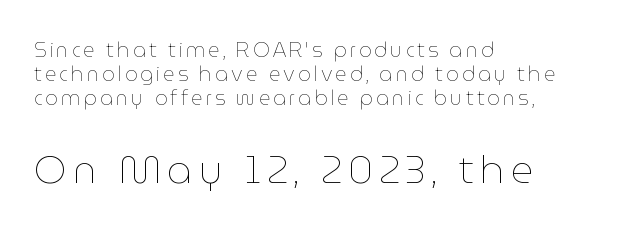
Casual observation: everything's shoved over to the left. Letters rest on an invisible, unmarked baseline. These lines were composed using upright roman letters. This layout puts the modest block above and the oversized block below.
